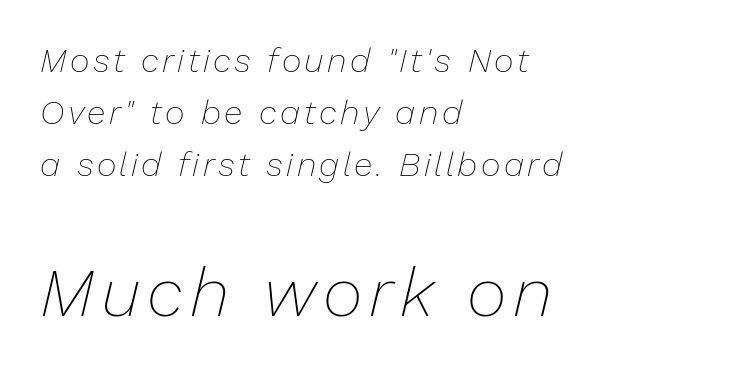
{"italic": "yes", "lean": "right", "slant_degrees": 13, "bold": "no", "weight": "thin", "width": "normal", "stroke_contrast": "low", "x_height": "medium", "monospaced": "no", "underline": "no", "align": "left", "line_spacing": "normal", "line_spacing_ratio": 1.53, "larger_block": "second", "size_ratio": 2.03, "glyph_px": 69}
